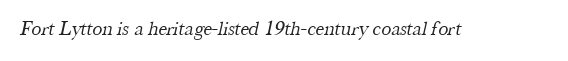
The image shows 20 px text type; set normal letter spacing, not underlined.
